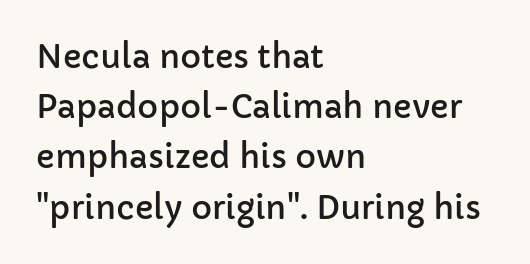
The image shows 32 px sans-serif type, upright; set left-aligned, normal line spacing (1.57x), normal letter spacing, not underlined; low stroke contrast and a medium x-height.
